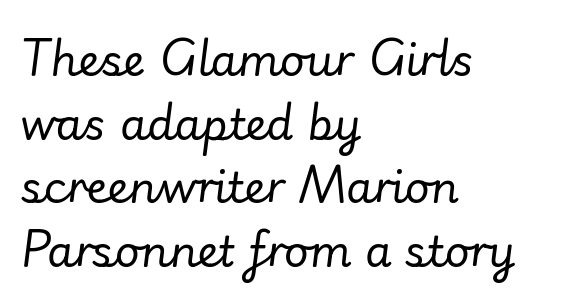
The image shows 43 px regular-weight type, italic (leaning right); set left-aligned, normal line spacing (1.48x), normal letter spacing, not underlined; low stroke contrast and a small x-height.
